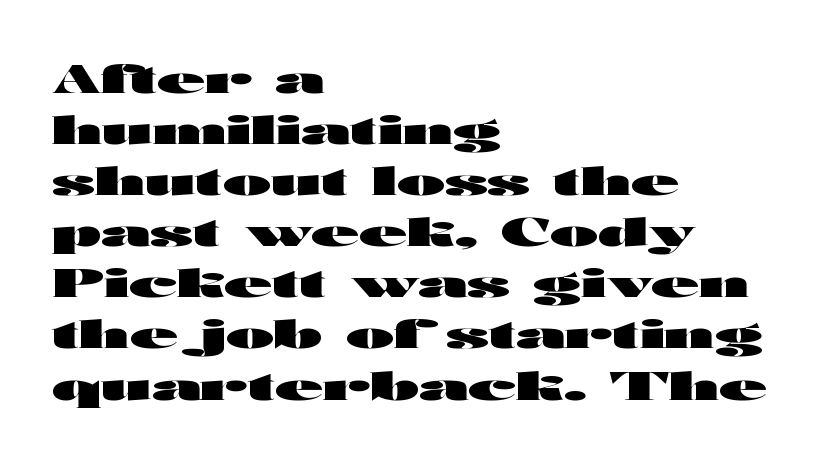
The image shows 39 px heavy, wide sans-serif type, upright; set left-aligned, normal line spacing (1.31x), normal letter spacing, not underlined; high stroke contrast and a medium x-height.
